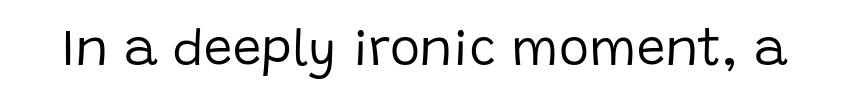
Proportional: the letters do not fall into vertical columns. Each letter's strokes conclude bluntly, with no projecting serifs. Descenders are the only things crossing below the line. The passage shown has conventional tracking throughout.
